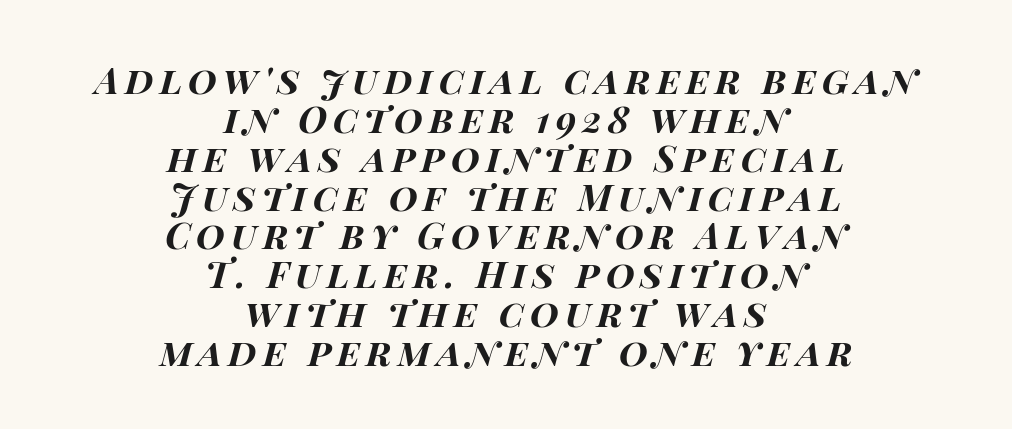
{"italic": "yes", "lean": "right", "slant_degrees": 14, "bold": "yes", "weight": "bold", "width": "wide", "stroke_contrast": "high", "x_height": "large", "monospaced": "no", "underline": "no", "align": "center", "line_spacing": "tight", "line_spacing_ratio": 1.05, "glyph_px": 37}
